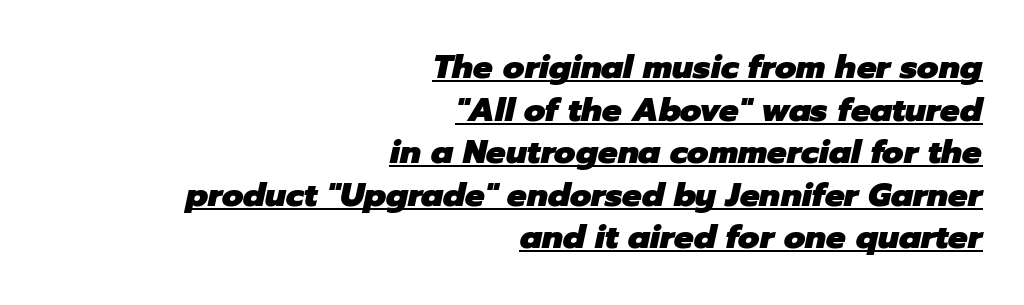
The rendered words wear a rule along their underside. Strong, thick strokes mark this as bold type. The face used here is rendered with its standard letterfit. There's an unmistakable incline to the writing here. Horizontally, the lines are justified to the trailing edge only. You could not count columns in this text — the font is proportionally spaced.
